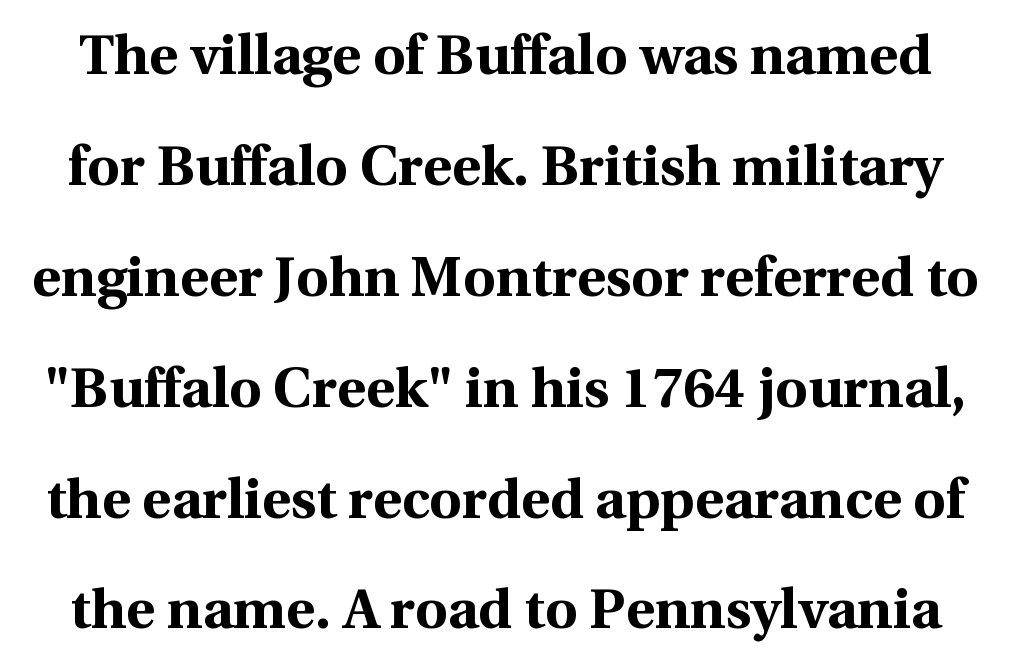
Q: Is the text bold? A: Yes.
Q: Is the text italic (slanted)? A: No, it is upright.
Q: Is the typeface a serif or a sans-serif typeface? A: Serif.
Q: Is the text underlined? A: No.
Q: Is the spacing between letters normal or unusually wide? A: Normal.
Q: Is the spacing between lines tight, normal or loose? A: Loose.
Q: Width (condensed, normal, or wide)? A: Normal.
Q: x-height? A: Medium.
Q: Monospaced? A: No.
